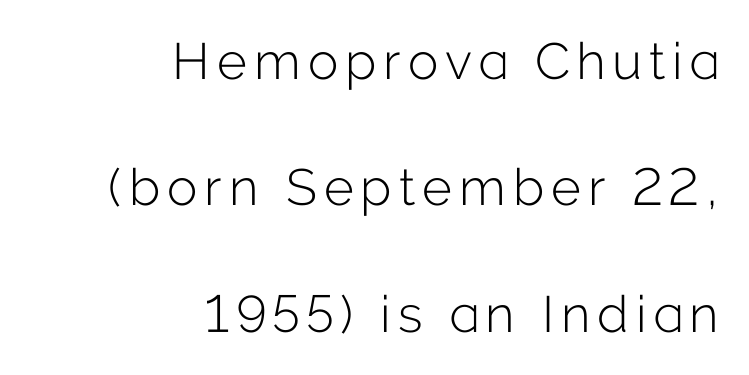
Is the type heavy? It reads as light-to-regular instead. Posture: vertical. The rendering uses natural spacing where letterforms have individual widths. Horizontally, the lines are justified to the trailing edge only. A typesetter would label this face a sans. The designer dialed line spacing up above the default.
